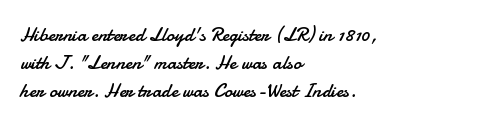
The image shows 20 px text type; set left-aligned, normal line spacing (1.4x), normal letter spacing, not underlined.
